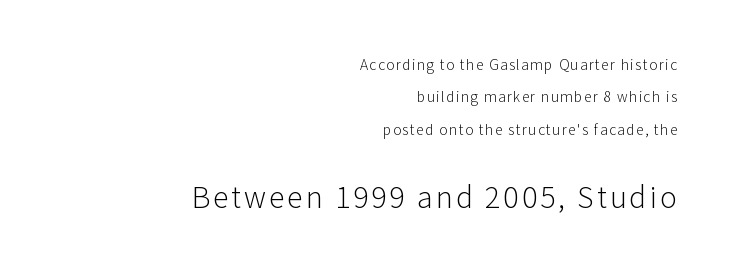
The image shows 29 px light sans-serif type, upright; set right-aligned, loose line spacing (2.32x), not underlined; the second (bottom) block is 2.07x larger; low stroke contrast and a medium x-height.
